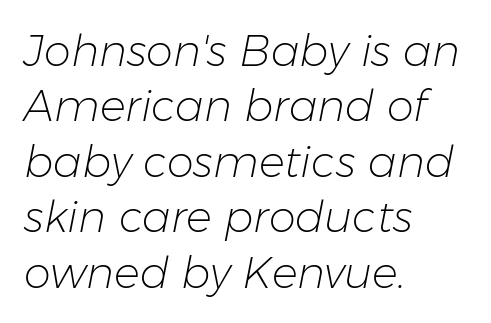
Q: Is the text bold? A: No.
Q: Is the text italic (slanted)? A: Yes, it leans right by about 11 degrees.
Q: Is the text underlined? A: No.
Q: How is the paragraph aligned? A: Left-aligned.
Q: Is the spacing between letters normal or unusually wide? A: Normal.
Q: Is the spacing between lines tight, normal or loose? A: Normal.
Q: Width (condensed, normal, or wide)? A: Normal.
Q: Stroke contrast? A: Low.
Q: x-height? A: Medium.
Q: Monospaced? A: No.
